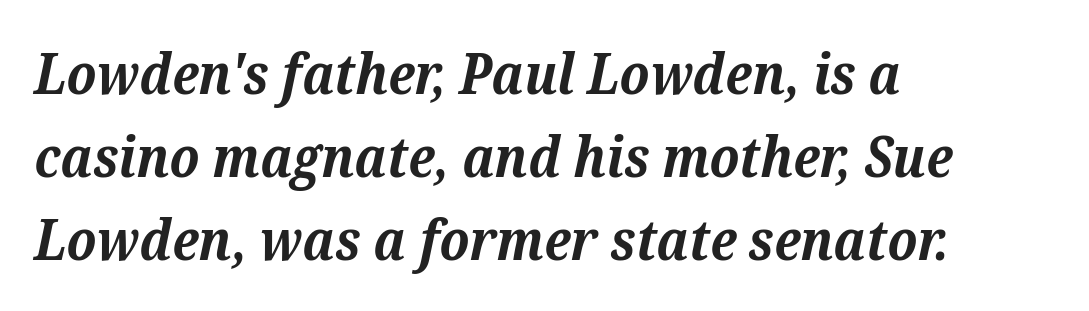
{"serif": "yes", "italic": "yes", "lean": "right", "slant_degrees": 12, "bold": "yes", "weight": "bold", "width": "normal", "stroke_contrast": "medium", "x_height": "medium", "monospaced": "no", "underline": "no", "align": "left", "line_spacing": "normal", "line_spacing_ratio": 1.48, "letter_spacing": "normal", "letter_spacing_em": 0.0, "glyph_px": 56}
